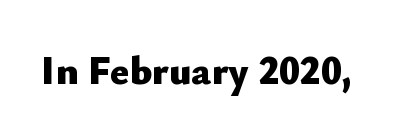
The image shows 40 px heavy sans-serif type, upright; set normal letter spacing, not underlined; low stroke contrast and a small x-height.
